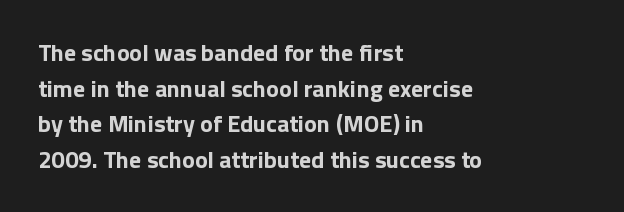
The image shows 24 px bold type, upright; set left-aligned, normal line spacing (1.48x), normal letter spacing, not underlined.
